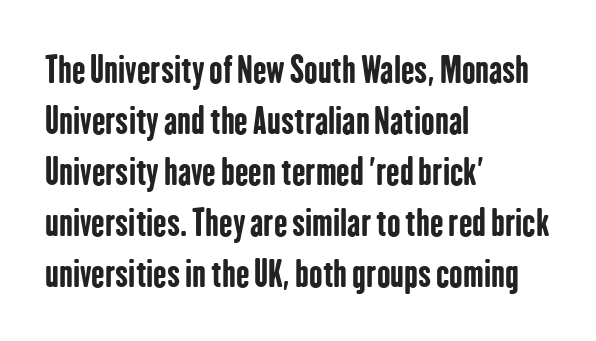
The image shows 36 px bold, condensed sans-serif type, upright; set left-aligned, normal line spacing (1.42x), normal letter spacing, not underlined; low stroke contrast and a medium x-height.
